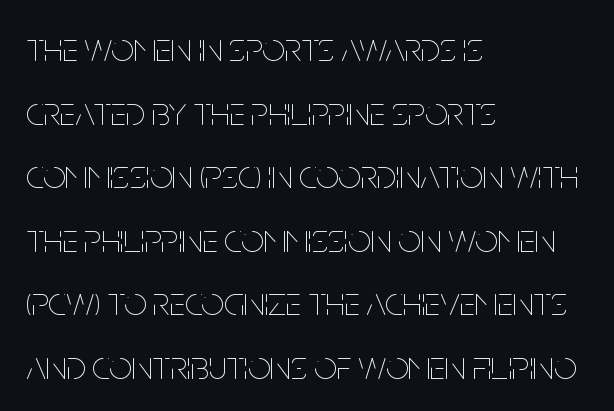
Spacing verdict: proportional, widths tailored to each character. Line spacing here is normal. This sample uses an upright cut, with every glyph sitting square on the baseline. No extra tracking has been applied to these lines. The paragraph has a hard left edge and a soft right edge. Compared with a typical body face, this is equally light or lighter still.
